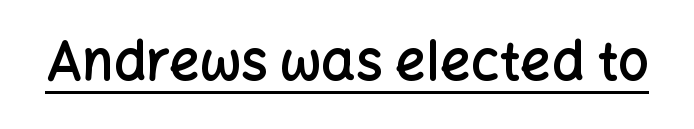
{"serif": "no", "italic": "no", "bold": "semi", "weight": "semibold", "width": "normal", "stroke_contrast": "low", "x_height": "medium", "monospaced": "no", "underline": "yes", "letter_spacing": "normal", "letter_spacing_em": 0.0, "glyph_px": 54}
